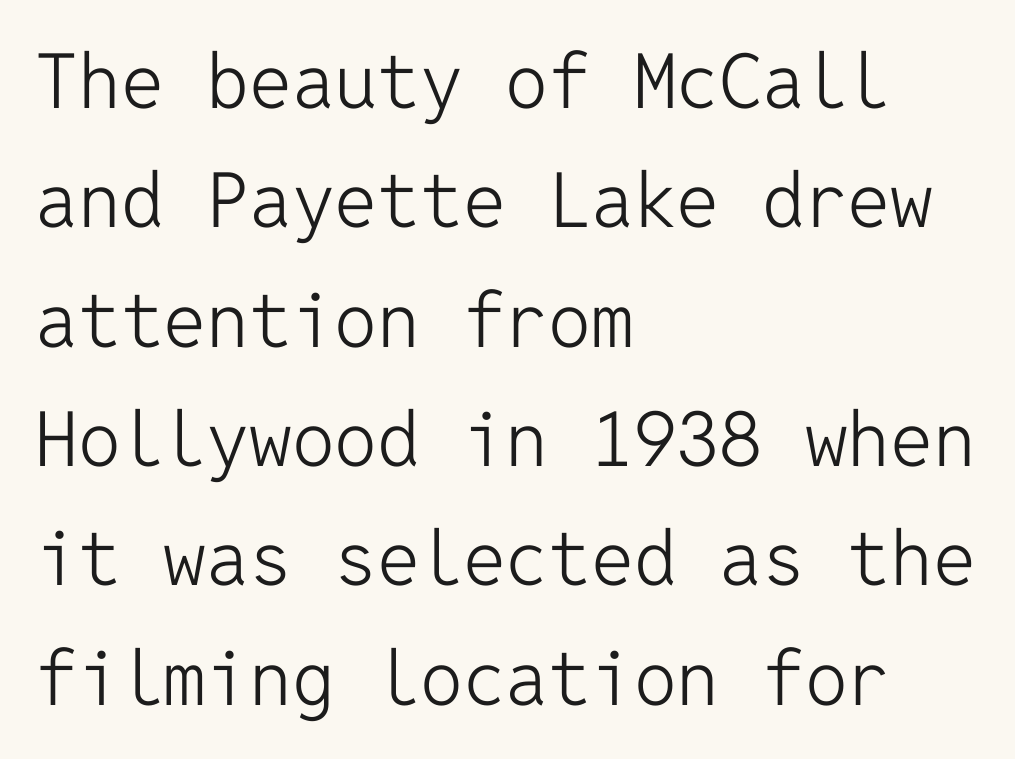
Q: Is the text bold? A: No.
Q: Is the text italic (slanted)? A: No, it is upright.
Q: Is the typeface a serif or a sans-serif typeface? A: Sans-serif.
Q: Is the text underlined? A: No.
Q: How is the paragraph aligned? A: Left-aligned.
Q: Is the spacing between letters normal or unusually wide? A: Normal.
Q: Is the spacing between lines tight, normal or loose? A: Normal.
Q: Width (condensed, normal, or wide)? A: Normal.
Q: Stroke contrast? A: Low.
Q: x-height? A: Medium.
Q: Monospaced? A: Yes.
